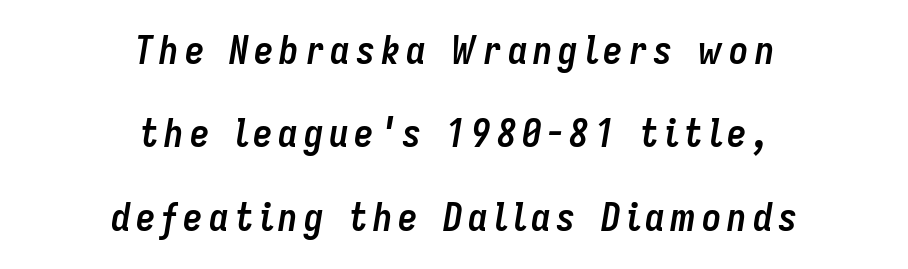
{"italic": "yes", "lean": "right", "slant_degrees": 9, "bold": "yes", "weight": "semibold", "width": "condensed", "stroke_contrast": "low", "x_height": "medium", "monospaced": "no", "underline": "no", "align": "center", "line_spacing": "loose", "line_spacing_ratio": 2.14, "glyph_px": 39}
